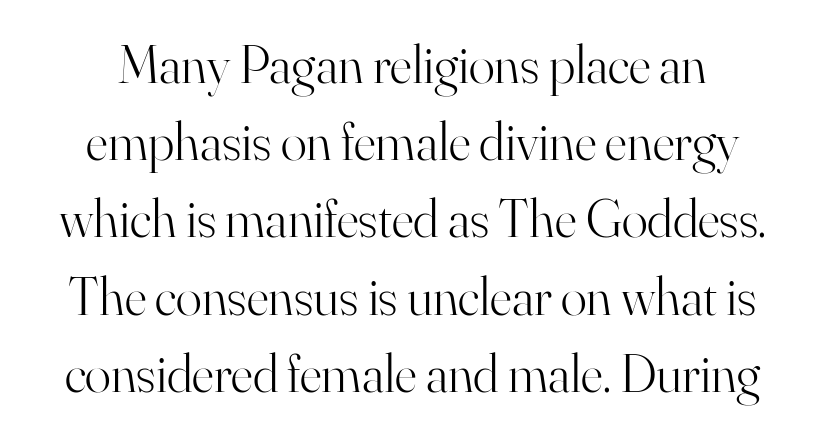
The image shows 54 px light serif type, upright; set normal line spacing (1.43x), normal letter spacing, not underlined; high stroke contrast and a small x-height.
